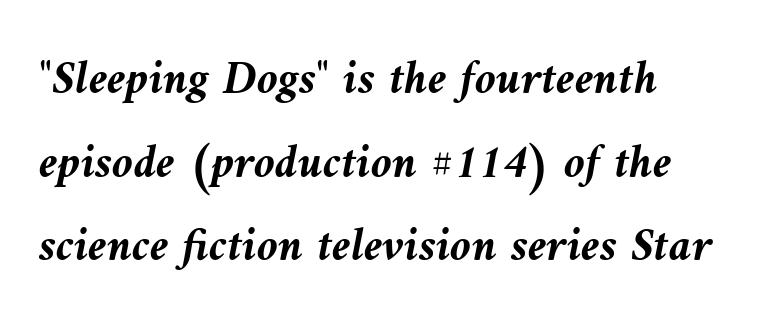
Varying glyph widths throughout — classic text-font behaviour. An italicized treatment has been applied to the whole sample. The specimen omits any rule beneath the text block's lines. Weight: bold. The horizontal fit of the characters is conventional and even.
